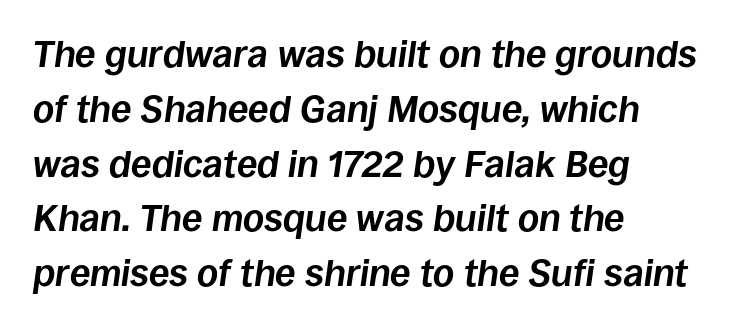
{"italic": "yes", "lean": "right", "slant_degrees": 8, "bold": "yes", "weight": "bold", "width": "normal", "stroke_contrast": "low", "x_height": "large", "monospaced": "no", "underline": "no", "align": "left", "line_spacing": "normal", "line_spacing_ratio": 1.48, "letter_spacing": "normal", "letter_spacing_em": 0.0, "glyph_px": 37}
